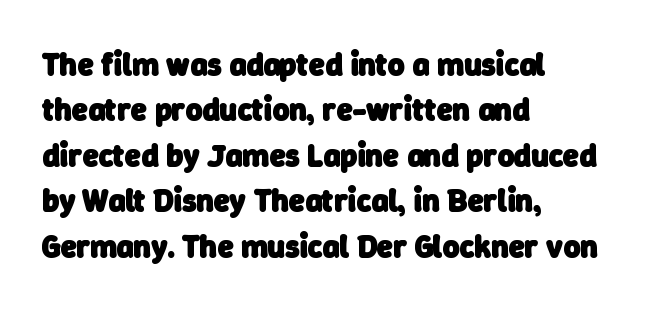
Compared with typical paragraphs, the rows here are spaced about the same. Is the letter spacing exaggerated? No — it looks like the ordinary default. The face used here is a sans, in the tradition of grotesques and geometrics. These lines carry a lot of weight — the face is fully bold.
